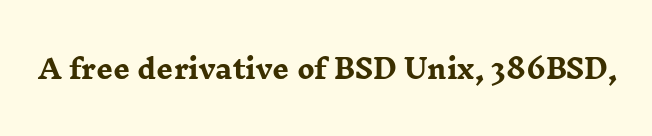
Only glyphs here, with clear space below each row. Rendered with straight, roman letterforms. The glyphs have the mass of a bold cut. Observe the ordinary spacing: letters are neighbours, not strangers.
